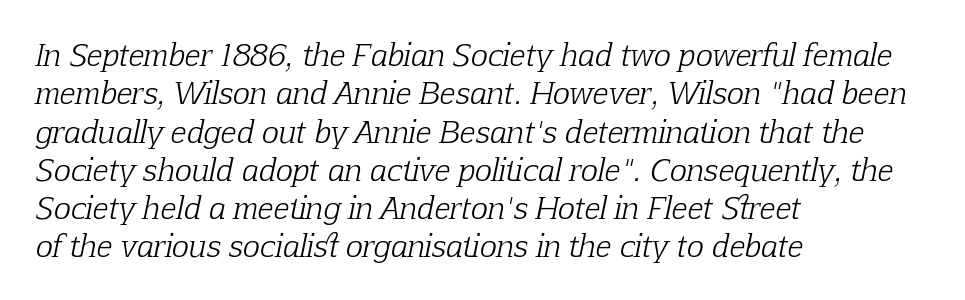
Unmarked baselines from the first word to the last. Every row of glyphs begins at an identical x-position on the left. You could call the tracking neutral — neither tight nor loose. Each letter's strokes conclude with small projecting serifs. Varying glyph widths throughout — classic text-font behaviour.
